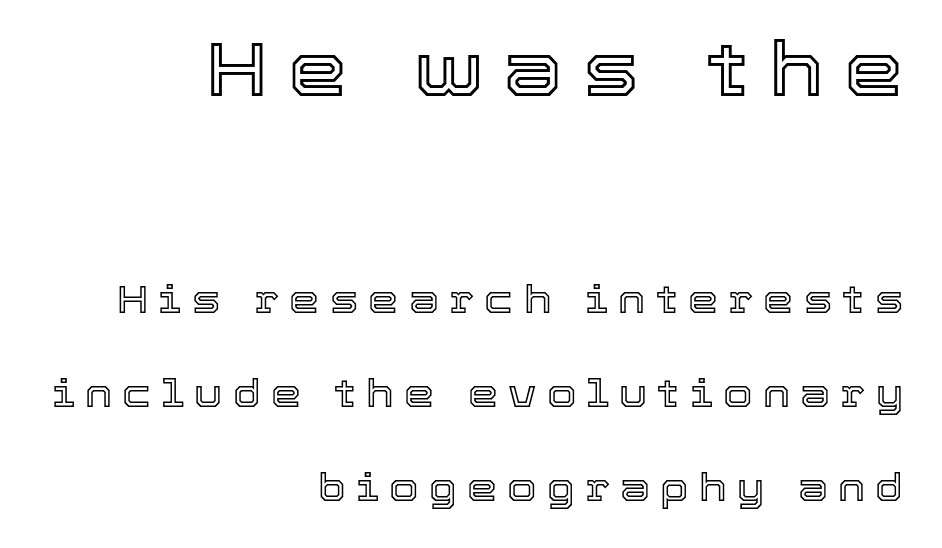
{"italic": "no", "width": "normal", "x_height": "medium", "monospaced": "no", "underline": "no", "align": "right", "line_spacing": "loose", "line_spacing_ratio": 2.47, "letter_spacing": "wide", "letter_spacing_em": 0.27, "larger_block": "first", "size_ratio": 1.97, "glyph_px": 75}
